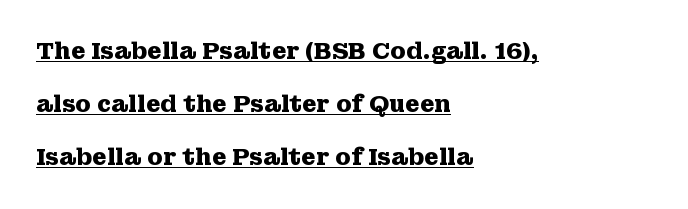
The strokes are fattened all the way to bold. The space between consecutive lines is lavish. Nope, not italic — everything's standing straight. Layout note: lines flush left.
